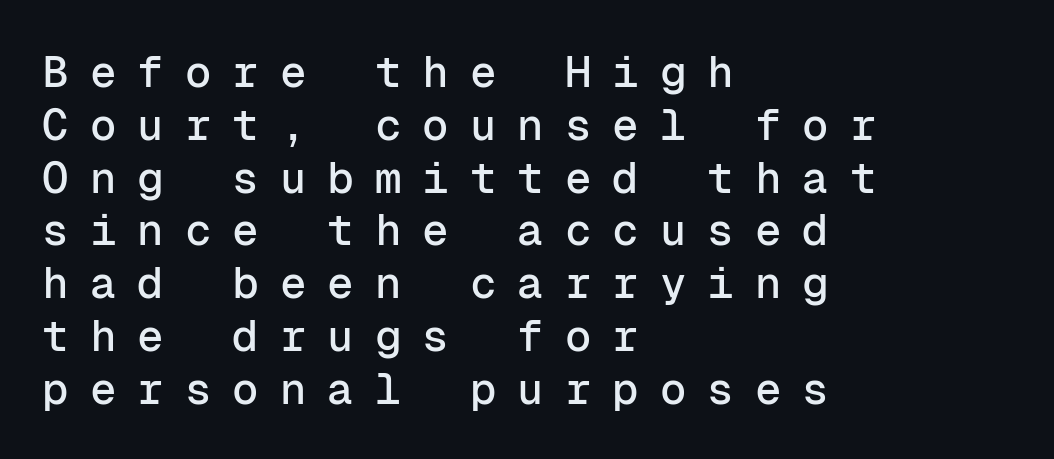
The image shows 44 px sans-serif type, upright, monospaced; set left-aligned, line spacing 1.2x, unusually wide letter spacing (+0.48 em), not underlined; low stroke contrast and a medium x-height.
